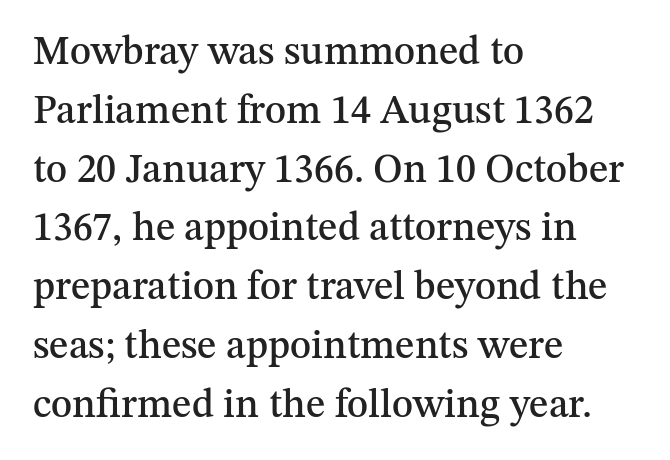
The image shows 40 px serif type, upright; set left-aligned, normal line spacing (1.47x), normal letter spacing, not underlined; medium stroke contrast and a medium x-height.
